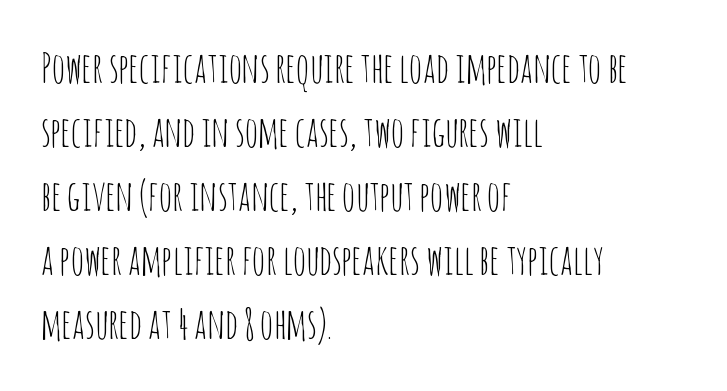
Q: Is the text bold? A: No.
Q: Is the text italic (slanted)? A: No, it is upright.
Q: Is the typeface a serif or a sans-serif typeface? A: Sans-serif.
Q: Is the text underlined? A: No.
Q: How is the paragraph aligned? A: Left-aligned.
Q: Is the spacing between letters normal or unusually wide? A: Normal.
Q: Is the spacing between lines tight, normal or loose? A: Normal.
Q: Width (condensed, normal, or wide)? A: Condensed.
Q: Stroke contrast? A: Low.
Q: x-height? A: Large.
Q: Monospaced? A: No.
